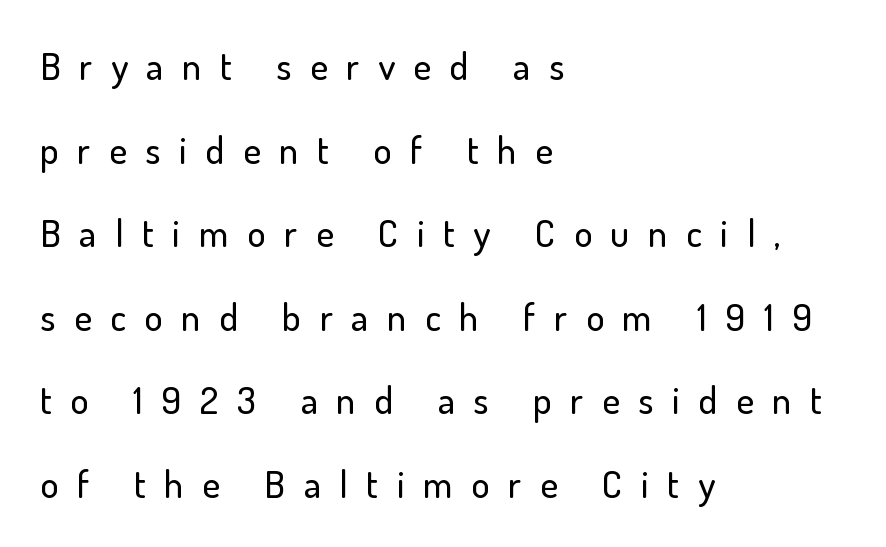
Q: Is the text italic (slanted)? A: No, it is upright.
Q: Is the typeface a serif or a sans-serif typeface? A: Sans-serif.
Q: Is the text underlined? A: No.
Q: How is the paragraph aligned? A: Left-aligned.
Q: Is the spacing between letters normal or unusually wide? A: Unusually wide.
Q: Is the spacing between lines tight, normal or loose? A: Loose.
Q: Width (condensed, normal, or wide)? A: Normal.
Q: Stroke contrast? A: Low.
Q: x-height? A: Small.
Q: Monospaced? A: No.
